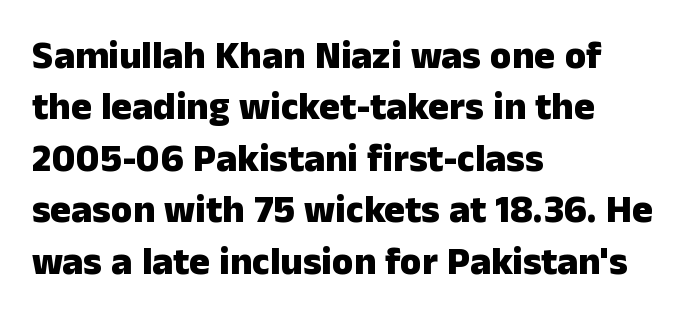
The image shows 39 px heavy sans-serif type, upright; set left-aligned, normal line spacing (1.32x), normal letter spacing, not underlined; low stroke contrast and a medium x-height.
